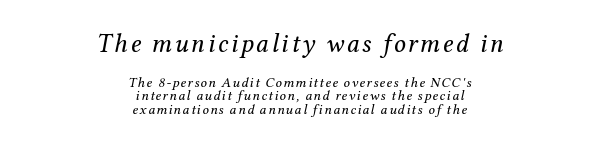
Q: Is the text bold? A: No.
Q: Is the text italic (slanted)? A: Yes, it leans right by about 12 degrees.
Q: Is the text underlined? A: No.
Q: How is the paragraph aligned? A: Centered.
Q: Is the spacing between lines tight, normal or loose? A: Tight.
Q: Which block of text is set in a larger size, the first (top) or the second (bottom)? A: The first (top) one.
